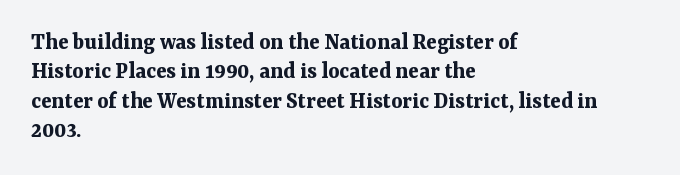
{"italic": "no", "bold": "yes", "underline": "no", "align": "left", "line_spacing_ratio": 1.22, "letter_spacing": "normal", "letter_spacing_em": 0.0, "glyph_px": 24}
